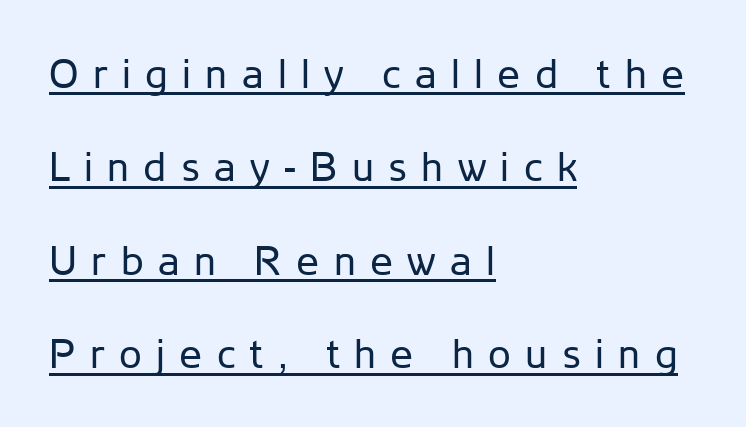
Decoration check: the copy is underlined. There is plenty of visible air inserted between adjacent glyphs. Nothing sits at the stroke ends, so this counts as sans-serif. Horizontal alignment here is leftward, the default for most running prose. Looks like regular typesetting: each glyph gets only the width it needs.
